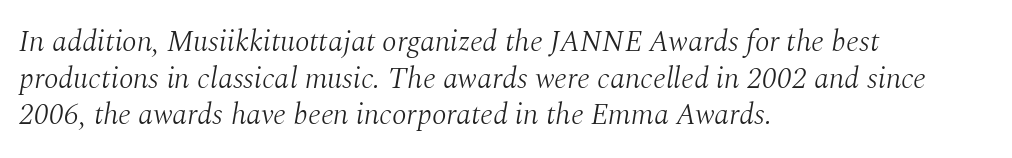
{"serif": "yes", "italic": "yes", "lean": "right", "slant_degrees": 10, "bold": "no", "weight": "light", "width": "normal", "stroke_contrast": "medium", "x_height": "medium", "monospaced": "no", "underline": "no", "align": "left", "line_spacing_ratio": 1.22, "letter_spacing": "normal", "letter_spacing_em": 0.0, "glyph_px": 30}
